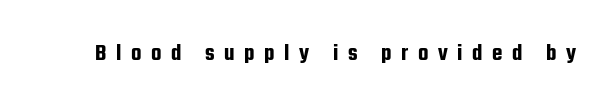
The image shows 24 px text type, upright; set unusually wide letter spacing (+0.4 em), not underlined.
